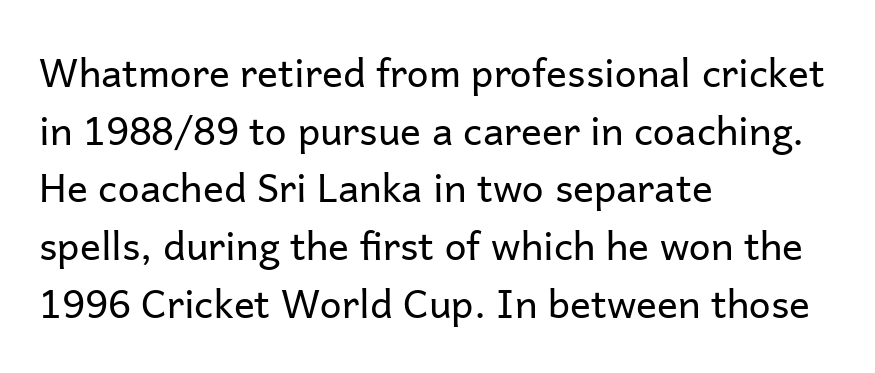
{"serif": "no", "italic": "no", "bold": "no", "weight": "regular", "width": "normal", "stroke_contrast": "low", "x_height": "medium", "monospaced": "no", "underline": "no", "align": "left", "line_spacing": "normal", "line_spacing_ratio": 1.48, "letter_spacing": "normal", "letter_spacing_em": 0.0, "glyph_px": 39}
